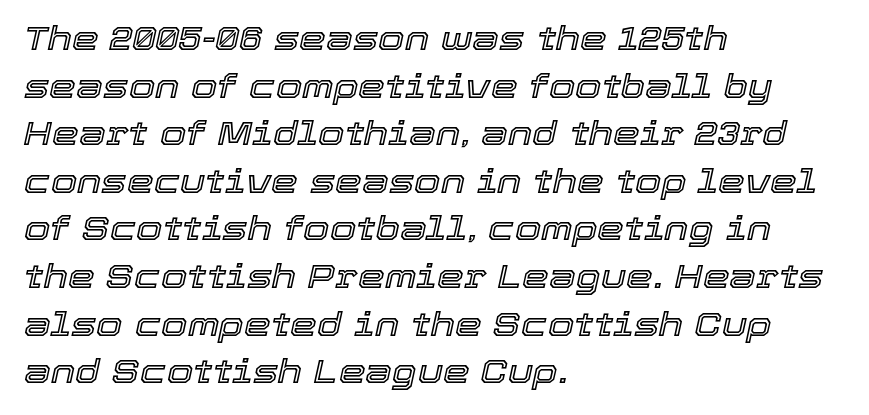
Q: Is the text italic (slanted)? A: Yes, it leans right by about 12 degrees.
Q: Is the text underlined? A: No.
Q: How is the paragraph aligned? A: Left-aligned.
Q: Is the spacing between letters normal or unusually wide? A: Normal.
Q: Is the spacing between lines tight, normal or loose? A: Normal.
Q: Width (condensed, normal, or wide)? A: Normal.
Q: x-height? A: Medium.
Q: Monospaced? A: No.
